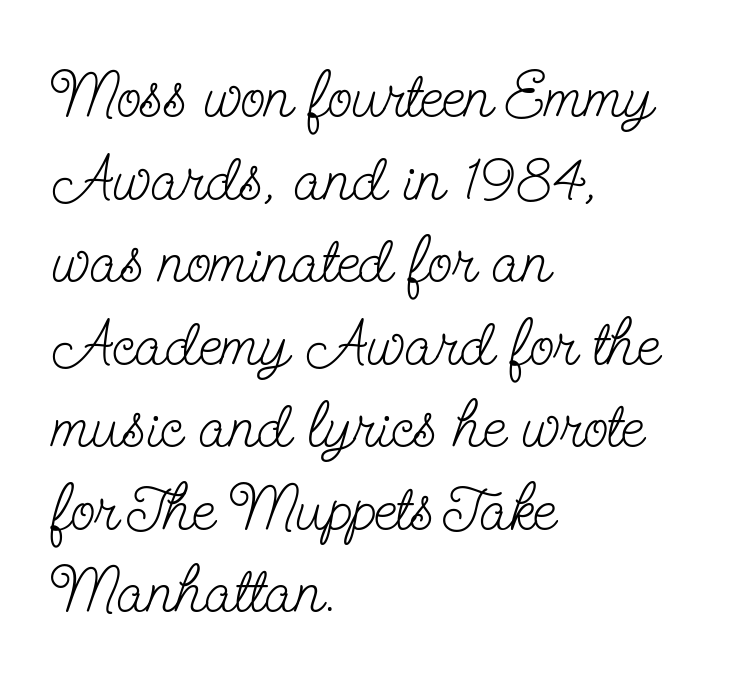
The image shows 65 px light, condensed serif type; set left-aligned, normal line spacing (1.27x), normal letter spacing, not underlined; low stroke contrast and a small x-height.
